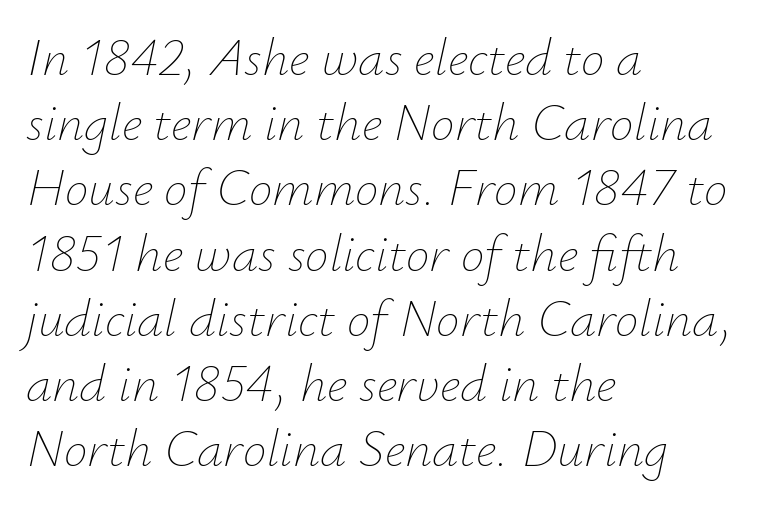
Inter-character spacing is left at the font's built-in metrics. The specimen reads as italic at a glance. The rag falls on the right side of this text block. The strip under each line holds only bare page.
